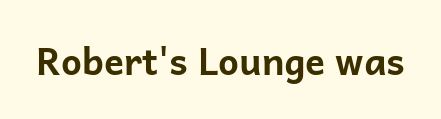
The image shows 37 px bold sans-serif type, upright; set normal letter spacing, not underlined; low stroke contrast and a medium x-height.
